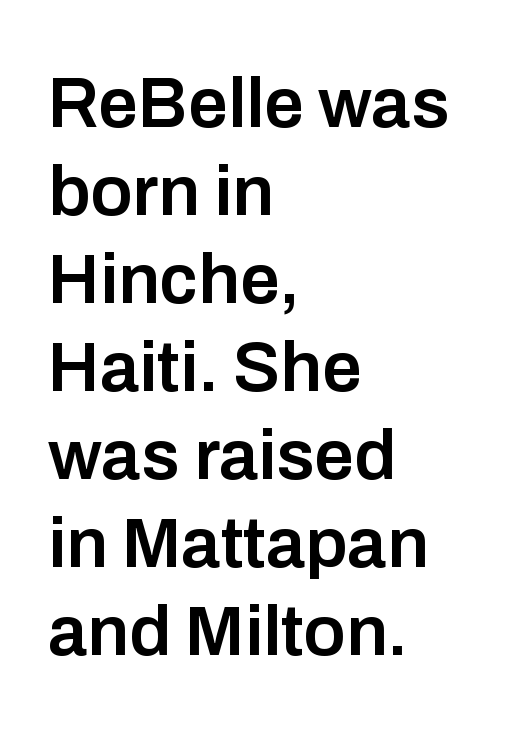
{"serif": "no", "italic": "no", "bold": "semi", "weight": "semibold", "width": "normal", "stroke_contrast": "low", "x_height": "medium", "monospaced": "no", "underline": "no", "align": "left", "line_spacing_ratio": 1.24, "letter_spacing": "normal", "letter_spacing_em": 0.0, "glyph_px": 71}
